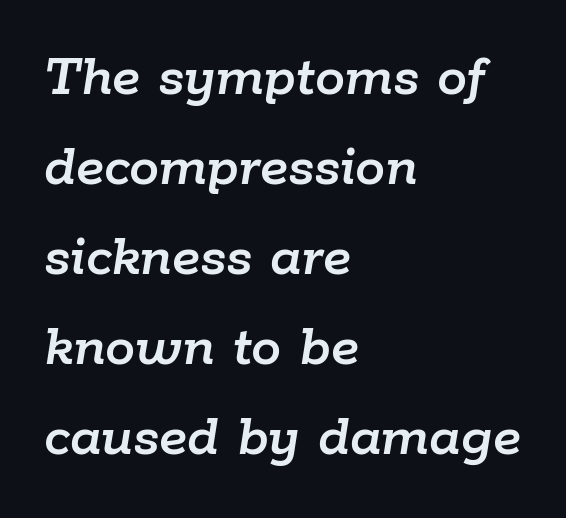
The passage shown has conventional tracking throughout. Descenders hang freely into open space. Spacing verdict: proportional, widths tailored to each character. The setting favours the left margin, as ordinary paragraphs usually do. There's an unmistakable incline to the writing here. Summary of vertical rhythm: regular, with standard interline spacing.
